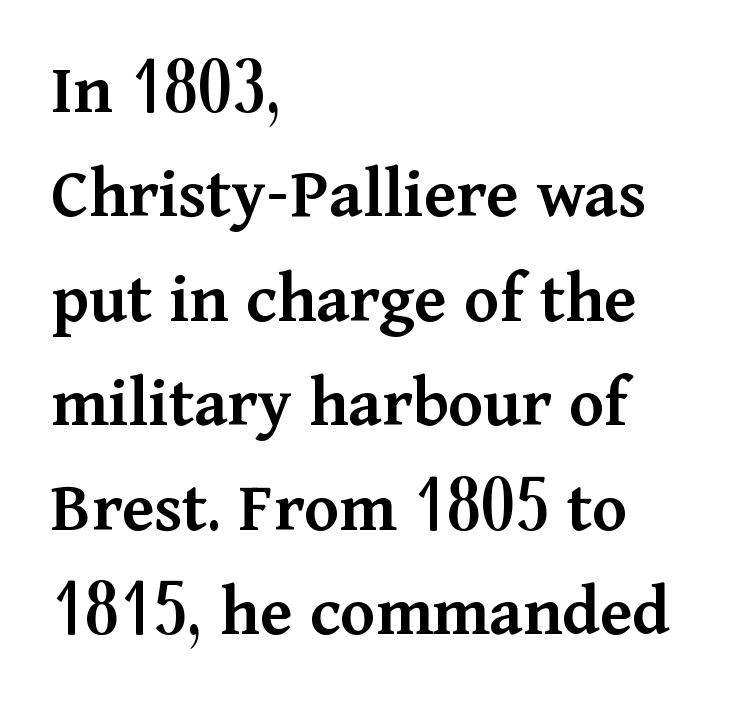
Q: Is the text bold? A: Semi-bold.
Q: Is the text italic (slanted)? A: No, it is upright.
Q: Is the typeface a serif or a sans-serif typeface? A: Serif.
Q: Is the text underlined? A: No.
Q: How is the paragraph aligned? A: Left-aligned.
Q: Is the spacing between letters normal or unusually wide? A: Normal.
Q: Is the spacing between lines tight, normal or loose? A: Normal.
Q: Width (condensed, normal, or wide)? A: Normal.
Q: Stroke contrast? A: Medium.
Q: x-height? A: Medium.
Q: Monospaced? A: No.
